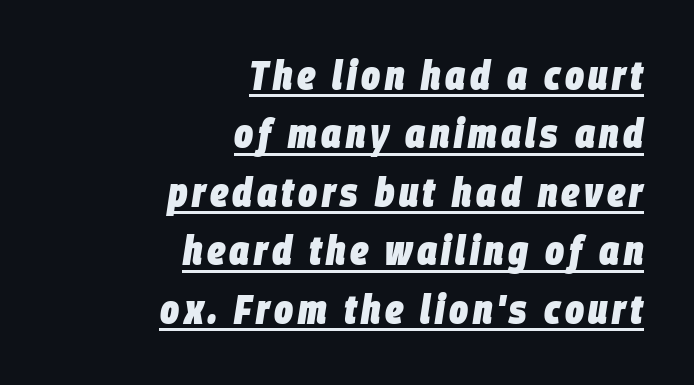
{"italic": "yes", "lean": "right", "slant_degrees": 9, "bold": "yes", "weight": "heavy", "width": "condensed", "stroke_contrast": "low", "x_height": "large", "monospaced": "no", "underline": "yes", "align": "right", "line_spacing": "normal", "line_spacing_ratio": 1.46, "glyph_px": 40}
